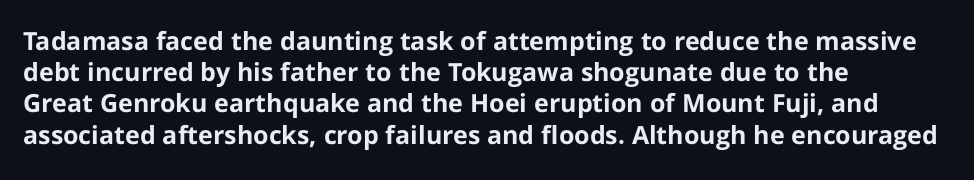
Caption: standard tracking, unaltered. Weight: bold. Line beginnings align vertically; line endings do not. The type sits square on the baseline with zero lean.
